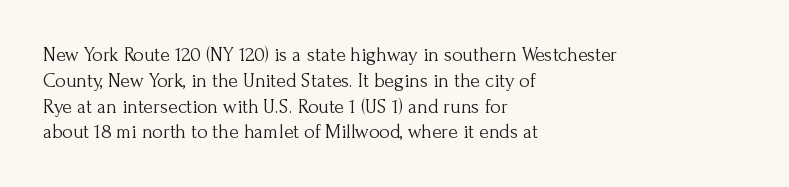
Interline gaps are of average width in this sample. Style check: upright. Tracking here is standard; glyphs follow each other at the usual distance. Stroke mass is kept to a normal reading level or below. Beneath every word, the page is bare. Leftover space on each line is placed entirely after the last word.
